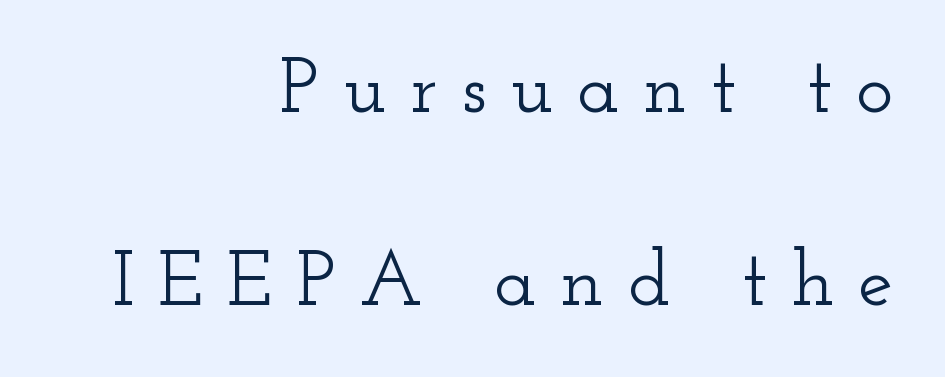
Q: Is the text italic (slanted)? A: No, it is upright.
Q: Is the typeface a serif or a sans-serif typeface? A: Serif.
Q: Is the text underlined? A: No.
Q: How is the paragraph aligned? A: Right-aligned.
Q: Is the spacing between letters normal or unusually wide? A: Unusually wide.
Q: Is the spacing between lines tight, normal or loose? A: Loose.
Q: Width (condensed, normal, or wide)? A: Wide.
Q: Stroke contrast? A: Low.
Q: x-height? A: Small.
Q: Monospaced? A: No.
